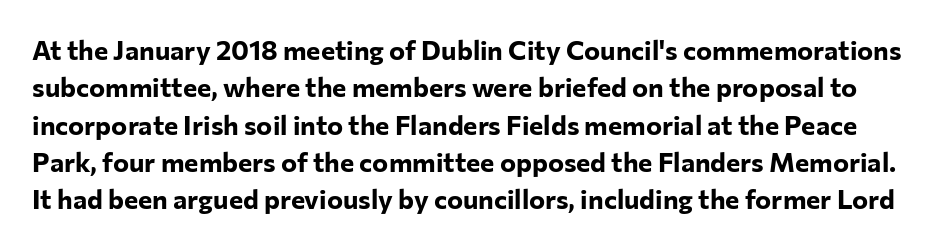
{"italic": "no", "bold": "yes", "underline": "no", "line_spacing": "normal", "line_spacing_ratio": 1.38, "letter_spacing": "normal", "letter_spacing_em": 0.0, "glyph_px": 27}
